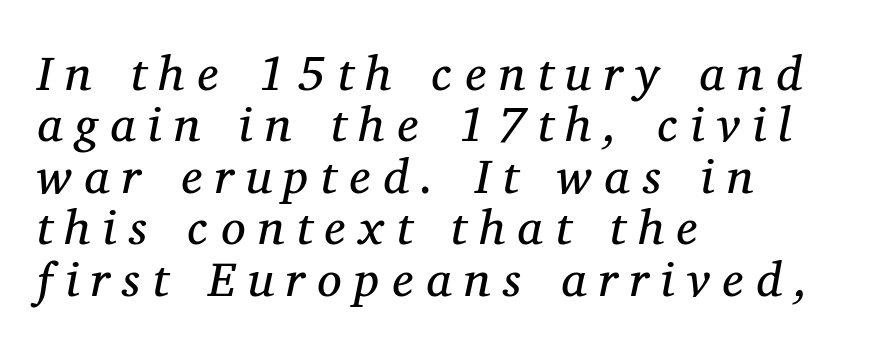
This block would grow much taller if given ordinary leading; it's compressed now. The typesetting does not lean heavy: it is not bold. These lines were composed using italics. Compared with typical body copy, the letter spacing here is much looser. Any mark beneath the type? The region is blank.
